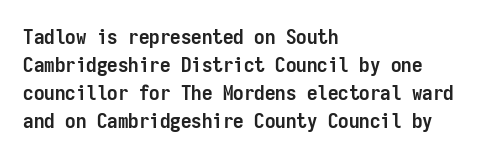
Style check: upright. Reading down the block, your eye returns to a fixed left position each line. This rendering leaves character spacing at its baseline value. Check under the words: just untouched page.
